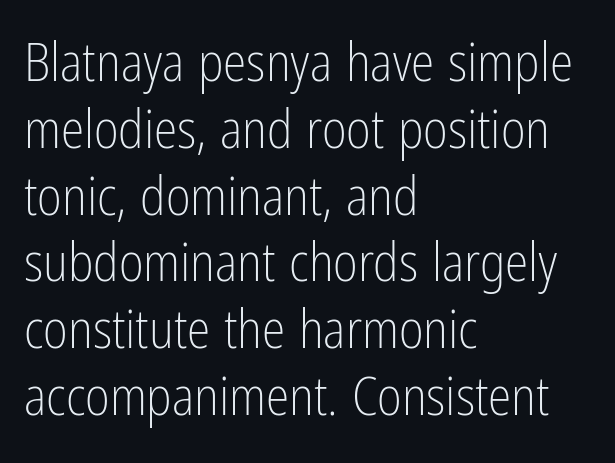
{"serif": "no", "italic": "no", "bold": "no", "weight": "light", "width": "condensed", "stroke_contrast": "low", "x_height": "medium", "monospaced": "no", "underline": "no", "align": "left", "line_spacing": "normal", "line_spacing_ratio": 1.26, "letter_spacing": "normal", "letter_spacing_em": 0.0, "glyph_px": 53}
